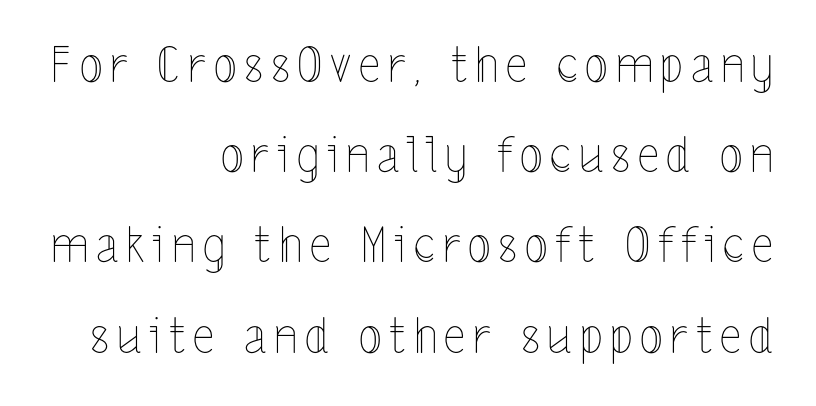
{"italic": "no", "bold": "no", "weight": "thin", "width": "condensed", "x_height": "medium", "monospaced": "no", "underline": "no", "align": "right", "line_spacing_ratio": 1.88, "glyph_px": 48}
